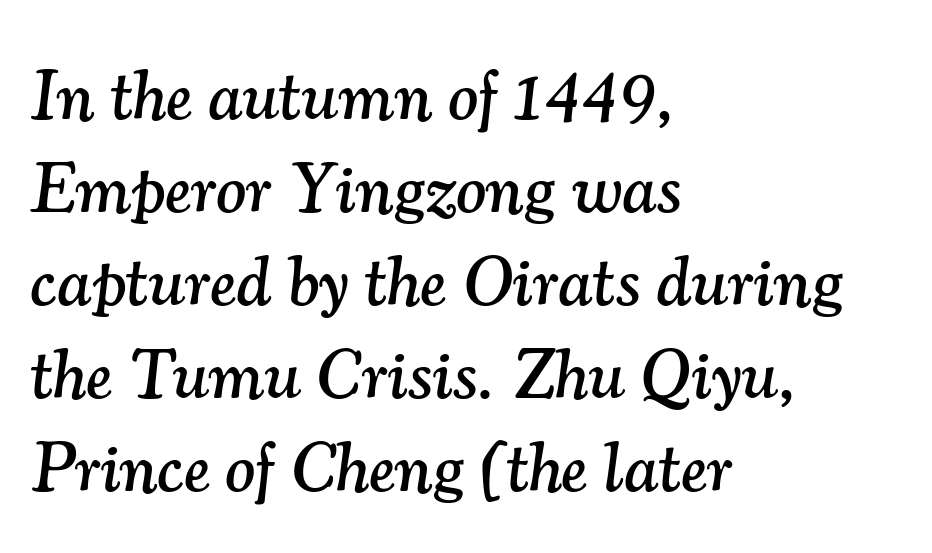
{"serif": "yes", "italic": "yes", "lean": "right", "slant_degrees": 7, "width": "normal", "stroke_contrast": "medium", "x_height": "small", "monospaced": "no", "underline": "no", "align": "left", "line_spacing": "normal", "line_spacing_ratio": 1.31, "letter_spacing": "normal", "letter_spacing_em": 0.0, "glyph_px": 71}
